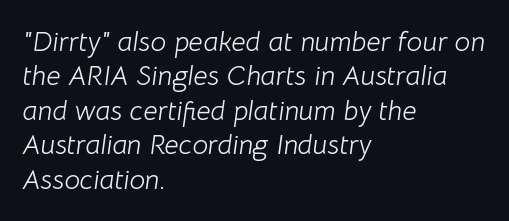
{"italic": "yes", "lean": "right", "slant_degrees": 8, "bold": "no", "weight": "light", "width": "normal", "stroke_contrast": "low", "x_height": "medium", "monospaced": "no", "underline": "no", "align": "left", "line_spacing_ratio": 1.23, "letter_spacing": "normal", "letter_spacing_em": 0.0, "glyph_px": 28}
